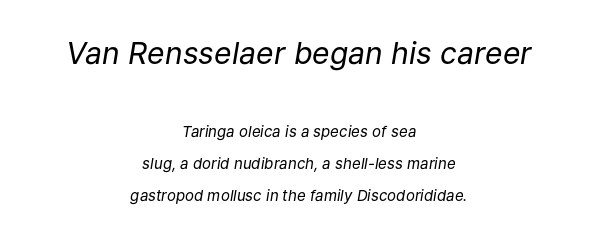
Q: Is the text bold? A: No.
Q: Is the text italic (slanted)? A: Yes, it leans right by about 9 degrees.
Q: Is the text underlined? A: No.
Q: How is the paragraph aligned? A: Centered.
Q: Is the spacing between letters normal or unusually wide? A: Normal.
Q: Is the spacing between lines tight, normal or loose? A: Loose.
Q: Which block of text is set in a larger size, the first (top) or the second (bottom)? A: The first (top) one.
Q: Width (condensed, normal, or wide)? A: Normal.
Q: Stroke contrast? A: Low.
Q: x-height? A: Medium.
Q: Monospaced? A: No.
